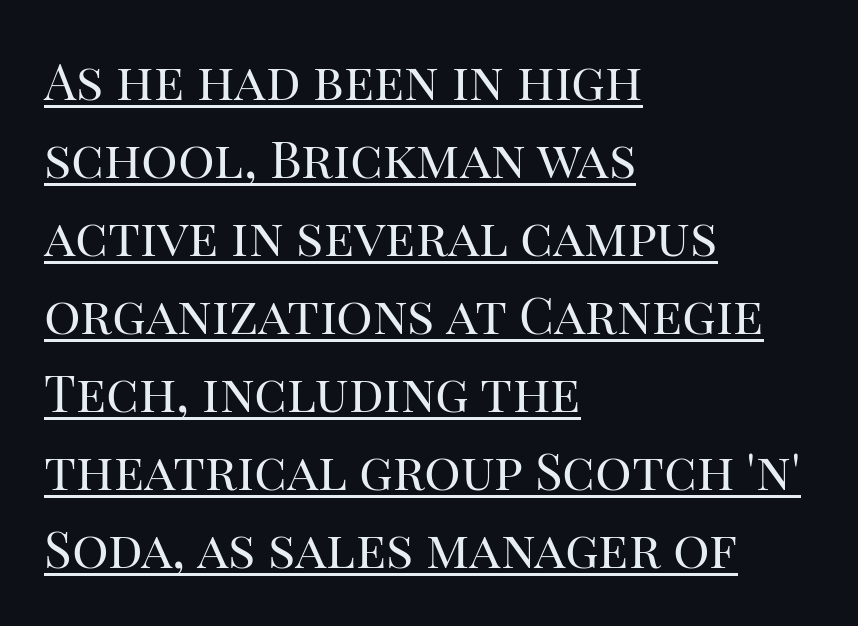
{"serif": "yes", "italic": "no", "bold": "no", "weight": "regular", "width": "normal", "stroke_contrast": "high", "x_height": "large", "monospaced": "no", "underline": "yes", "align": "left", "line_spacing": "normal", "line_spacing_ratio": 1.53, "letter_spacing": "normal", "letter_spacing_em": 0.0, "glyph_px": 51}
